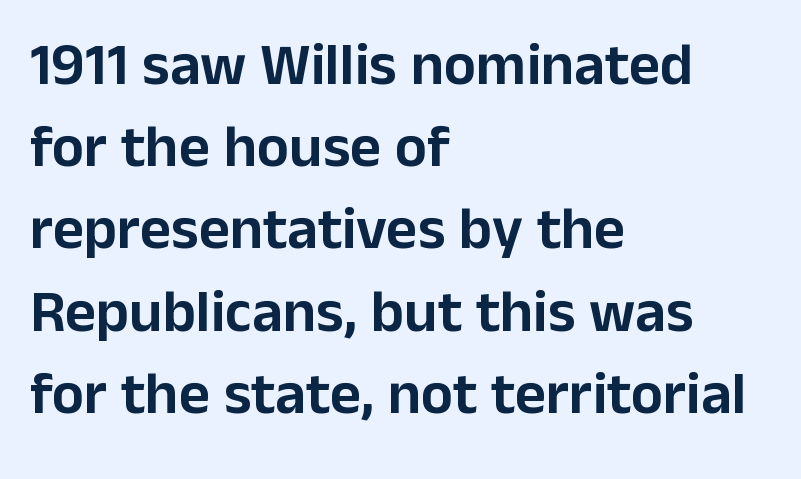
{"serif": "no", "italic": "no", "width": "normal", "stroke_contrast": "low", "x_height": "medium", "monospaced": "no", "underline": "no", "align": "left", "line_spacing": "normal", "line_spacing_ratio": 1.37, "letter_spacing": "normal", "letter_spacing_em": 0.0, "glyph_px": 60}
